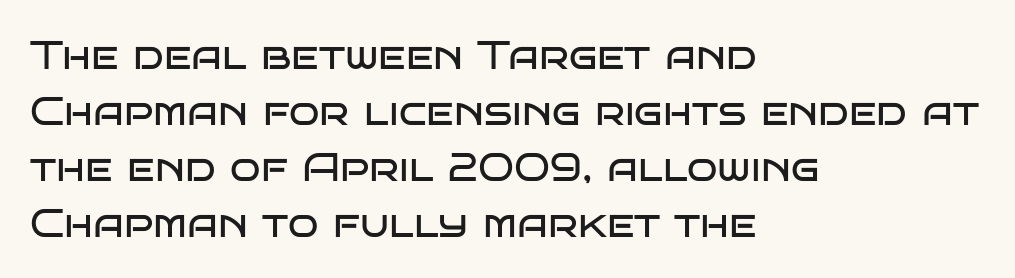
The image shows 40 px regular-weight, wide sans-serif type, upright; set left-aligned, normal line spacing (1.4x), normal letter spacing, not underlined; low stroke contrast and a large x-height.
